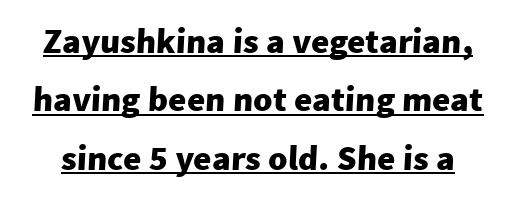
Q: Is the text bold? A: Yes.
Q: Is the typeface a serif or a sans-serif typeface? A: Sans-serif.
Q: Is the text underlined? A: Yes.
Q: Is the spacing between letters normal or unusually wide? A: Normal.
Q: Is the spacing between lines tight, normal or loose? A: Normal.
Q: Width (condensed, normal, or wide)? A: Normal.
Q: Stroke contrast? A: Low.
Q: x-height? A: Medium.
Q: Monospaced? A: No.
